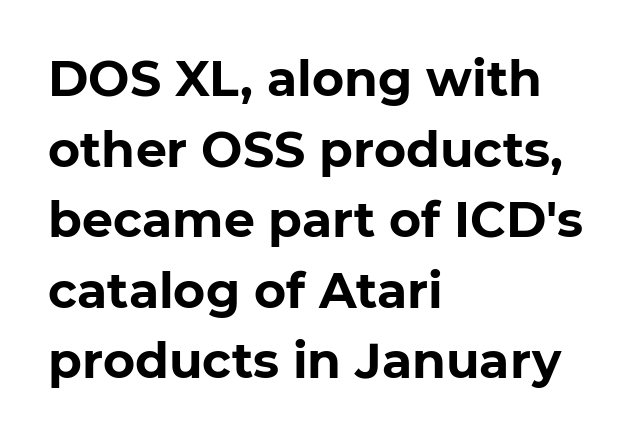
{"serif": "no", "bold": "yes", "weight": "bold", "width": "normal", "stroke_contrast": "low", "x_height": "medium", "monospaced": "no", "underline": "no", "align": "left", "line_spacing": "normal", "line_spacing_ratio": 1.44, "letter_spacing": "normal", "letter_spacing_em": 0.0, "glyph_px": 49}
